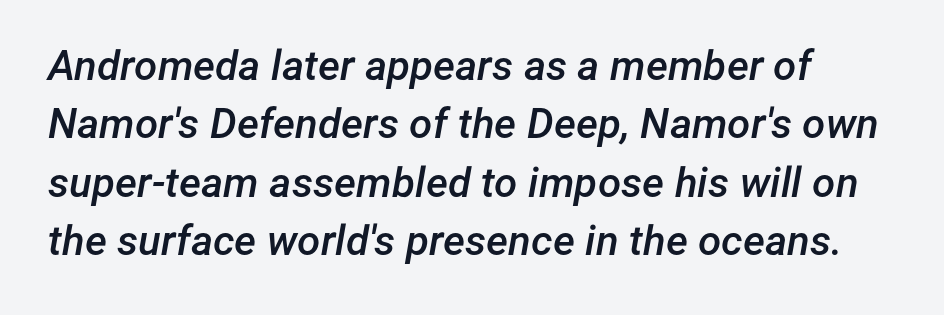
Q: Is the text bold? A: Semi-bold.
Q: Is the text italic (slanted)? A: Yes, it leans right by about 12 degrees.
Q: Is the text underlined? A: No.
Q: Is the spacing between letters normal or unusually wide? A: Normal.
Q: Is the spacing between lines tight, normal or loose? A: Normal.
Q: Width (condensed, normal, or wide)? A: Normal.
Q: Stroke contrast? A: Low.
Q: x-height? A: Medium.
Q: Monospaced? A: No.
